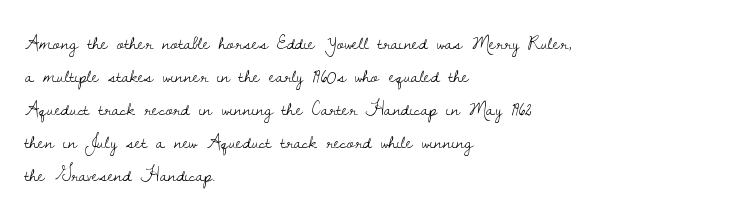
The image shows 21 px text type; set left-aligned, normal line spacing (1.57x), normal letter spacing, not underlined.
